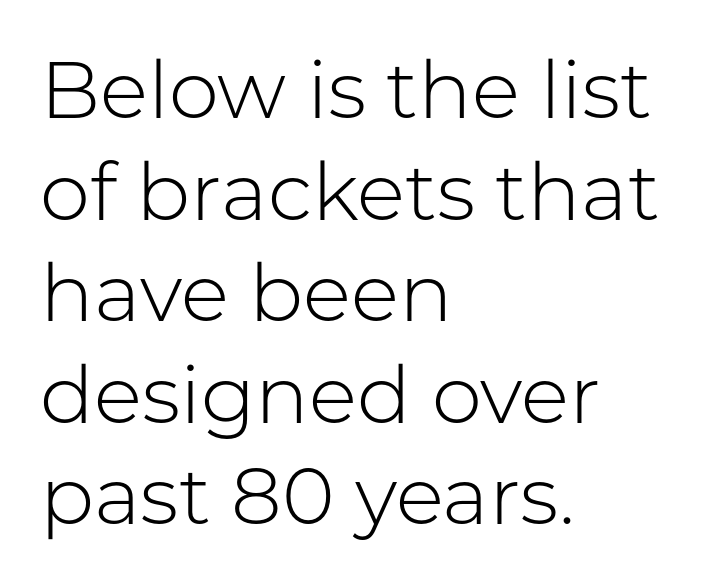
Q: Is the text bold? A: No.
Q: Is the text italic (slanted)? A: No, it is upright.
Q: Is the typeface a serif or a sans-serif typeface? A: Sans-serif.
Q: Is the text underlined? A: No.
Q: How is the paragraph aligned? A: Left-aligned.
Q: Is the spacing between letters normal or unusually wide? A: Normal.
Q: Is the spacing between lines tight, normal or loose? A: Normal.
Q: Width (condensed, normal, or wide)? A: Normal.
Q: Stroke contrast? A: Low.
Q: x-height? A: Medium.
Q: Monospaced? A: No.
